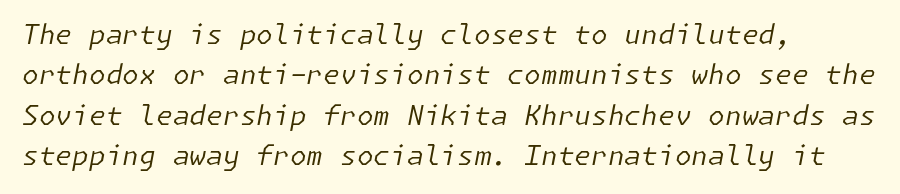
The zone under the glyphs is completely vacant. The letterforms sit shoulder to shoulder at normal distance. Normally led — the rows are evenly, conventionally spaced. The font sits on the lighter half of the weight spectrum, regular included. Casual observation: everything's shoved over to the left.
